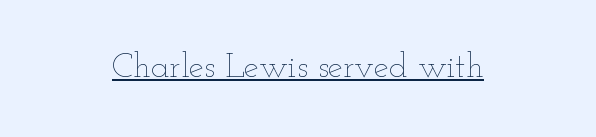
{"italic": "no", "bold": "no", "weight": "thin", "width": "wide", "stroke_contrast": "low", "x_height": "small", "monospaced": "no", "underline": "yes", "letter_spacing": "normal", "letter_spacing_em": 0.0, "glyph_px": 34}
